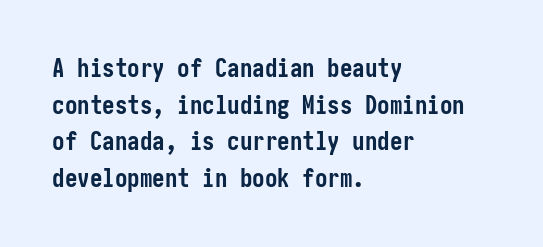
Q: Is the text bold? A: Yes.
Q: Is the text italic (slanted)? A: No, it is upright.
Q: Is the text underlined? A: No.
Q: How is the paragraph aligned? A: Left-aligned.
Q: Is the spacing between letters normal or unusually wide? A: Normal.
Q: Is the spacing between lines tight, normal or loose? A: Normal.
